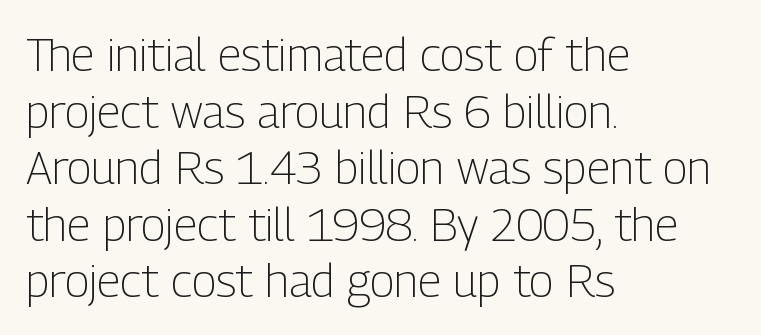
There is no visible air inserted between adjacent glyphs. Unlike a traditional serif, this face leaves its strokes unadorned. The typeface has the unassuming heft of standard copy or less. Each letter keeps its own natural width here, so spacing adapts to shape.
